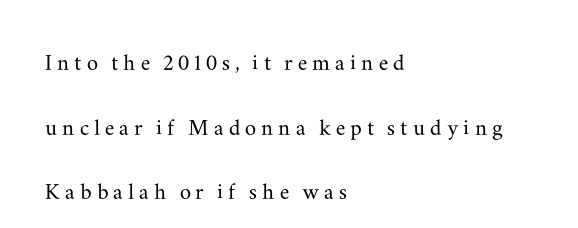
Q: Is the text italic (slanted)? A: No, it is upright.
Q: Is the typeface a serif or a sans-serif typeface? A: Serif.
Q: Is the text underlined? A: No.
Q: How is the paragraph aligned? A: Left-aligned.
Q: Is the spacing between lines tight, normal or loose? A: Loose.
Q: Width (condensed, normal, or wide)? A: Wide.
Q: Stroke contrast? A: Medium.
Q: x-height? A: Small.
Q: Monospaced? A: No.
